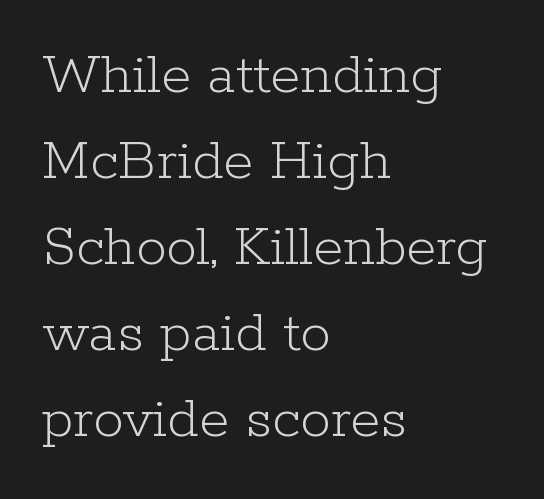
{"serif": "yes", "italic": "no", "bold": "no", "weight": "light", "width": "normal", "stroke_contrast": "low", "x_height": "medium", "monospaced": "no", "underline": "no", "align": "left", "line_spacing": "normal", "line_spacing_ratio": 1.41, "letter_spacing": "normal", "letter_spacing_em": 0.0, "glyph_px": 61}
